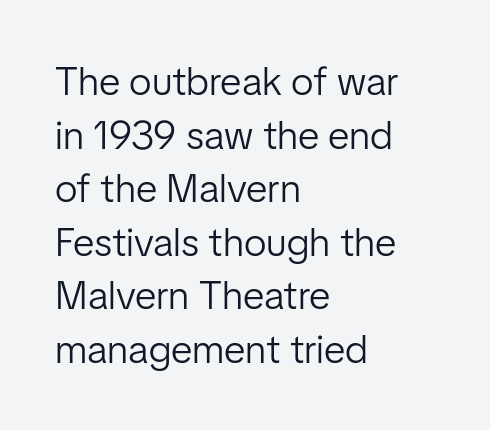
{"serif": "no", "italic": "no", "bold": "no", "weight": "light", "width": "normal", "stroke_contrast": "low", "x_height": "medium", "monospaced": "no", "underline": "no", "align": "left", "line_spacing": "normal", "line_spacing_ratio": 1.34, "letter_spacing": "normal", "letter_spacing_em": 0.0, "glyph_px": 40}
